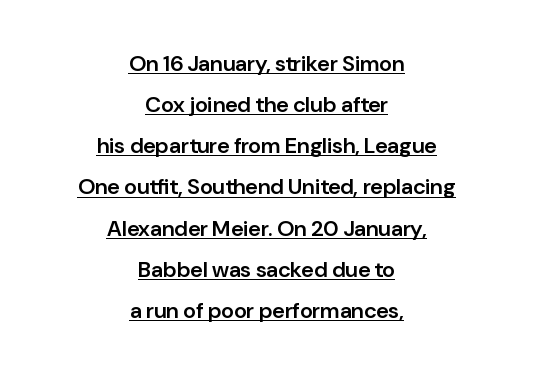
The passage is arranged like a title page — every line centered. There is no visible air inserted between adjacent glyphs. Posture: vertical. A typographer would call this underscored text.
